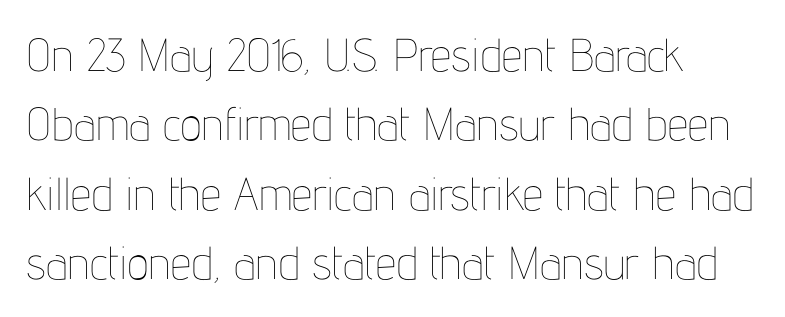
Q: Is the text bold? A: No.
Q: Is the text italic (slanted)? A: No, it is upright.
Q: Is the text underlined? A: No.
Q: How is the paragraph aligned? A: Left-aligned.
Q: Is the spacing between letters normal or unusually wide? A: Normal.
Q: Is the spacing between lines tight, normal or loose? A: Normal.
Q: Width (condensed, normal, or wide)? A: Condensed.
Q: Stroke contrast? A: Low.
Q: x-height? A: Medium.
Q: Monospaced? A: No.
